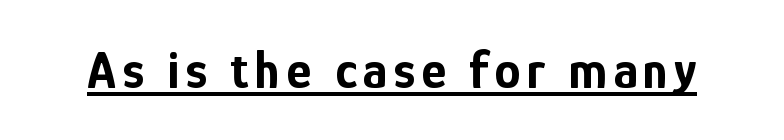
{"serif": "no", "italic": "no", "bold": "yes", "weight": "bold", "width": "condensed", "stroke_contrast": "low", "x_height": "medium", "monospaced": "no", "underline": "yes", "glyph_px": 53}
